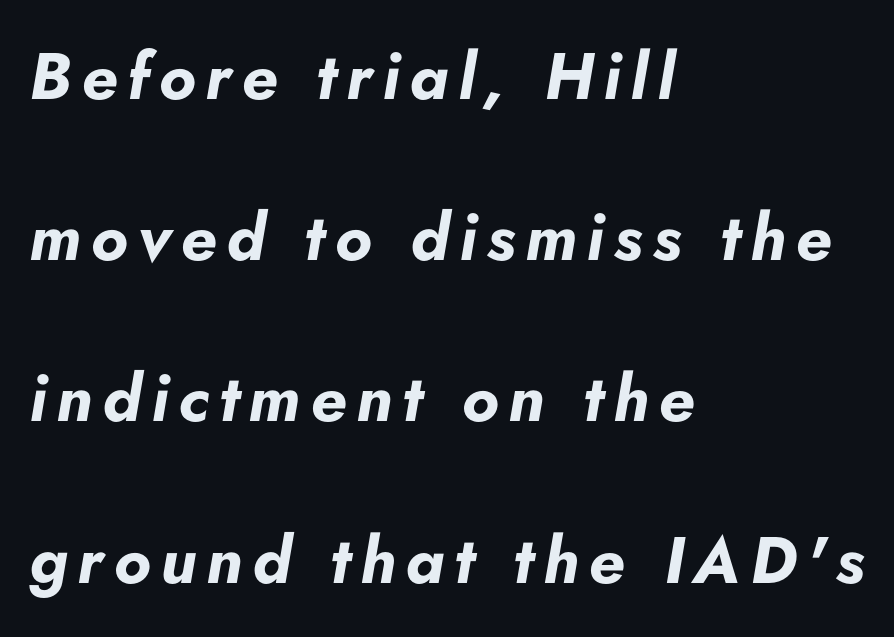
{"italic": "yes", "lean": "right", "slant_degrees": 5, "bold": "yes", "weight": "bold", "width": "normal", "stroke_contrast": "low", "x_height": "small", "monospaced": "no", "underline": "no", "align": "left", "line_spacing": "loose", "line_spacing_ratio": 2.48, "glyph_px": 65}
